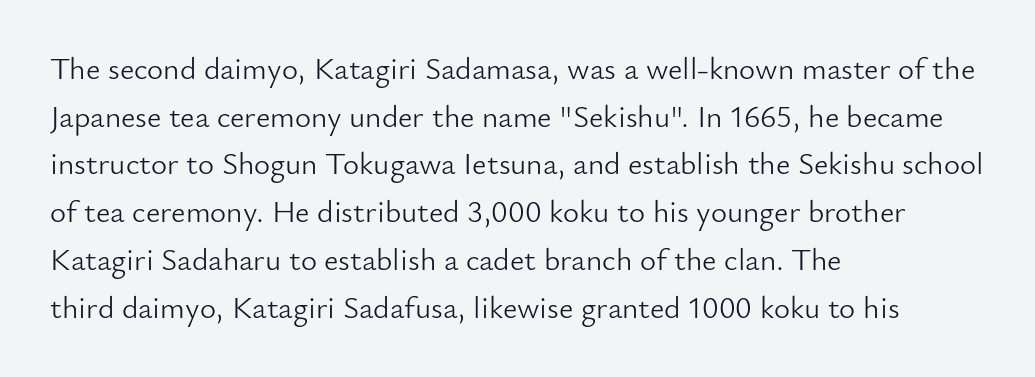
{"serif": "no", "italic": "no", "bold": "no", "weight": "light", "width": "normal", "stroke_contrast": "low", "x_height": "small", "monospaced": "no", "underline": "no", "align": "left", "line_spacing": "normal", "line_spacing_ratio": 1.54, "letter_spacing": "normal", "letter_spacing_em": 0.0, "glyph_px": 31}
